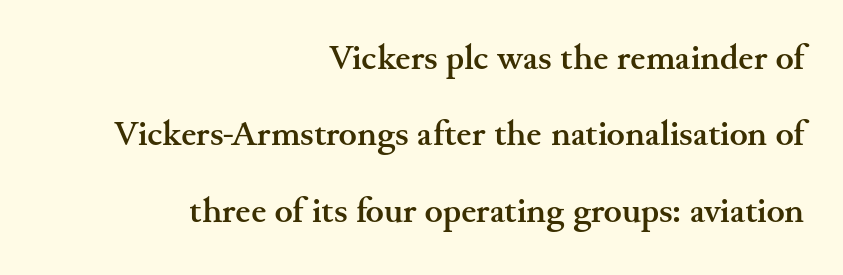
Q: Is the text bold? A: Yes.
Q: Is the text italic (slanted)? A: No, it is upright.
Q: Is the typeface a serif or a sans-serif typeface? A: Serif.
Q: Is the text underlined? A: No.
Q: How is the paragraph aligned? A: Right-aligned.
Q: Is the spacing between letters normal or unusually wide? A: Normal.
Q: Is the spacing between lines tight, normal or loose? A: Loose.
Q: Width (condensed, normal, or wide)? A: Wide.
Q: Stroke contrast? A: Medium.
Q: x-height? A: Small.
Q: Monospaced? A: No.
